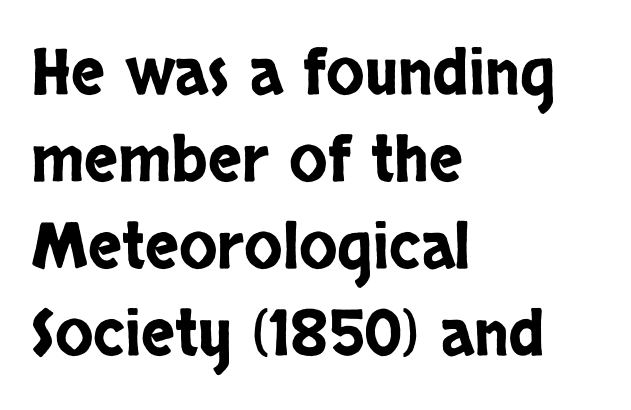
Q: Is the text italic (slanted)? A: No, it is upright.
Q: Is the typeface a serif or a sans-serif typeface? A: Sans-serif.
Q: Is the text underlined? A: No.
Q: How is the paragraph aligned? A: Left-aligned.
Q: Is the spacing between letters normal or unusually wide? A: Normal.
Q: Is the spacing between lines tight, normal or loose? A: Normal.
Q: Width (condensed, normal, or wide)? A: Condensed.
Q: Stroke contrast? A: Low.
Q: x-height? A: Large.
Q: Monospaced? A: No.
